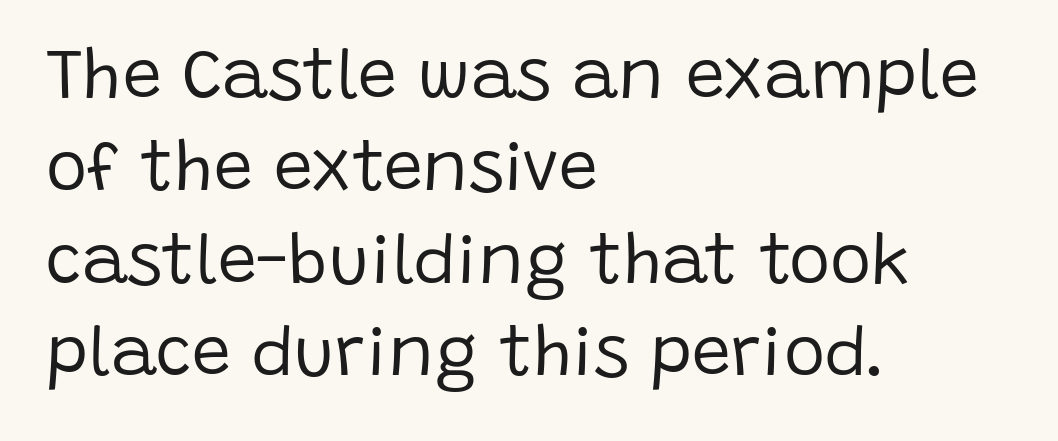
{"serif": "no", "italic": "no", "bold": "no", "weight": "regular", "width": "normal", "stroke_contrast": "low", "x_height": "large", "monospaced": "no", "underline": "no", "align": "left", "line_spacing": "normal", "line_spacing_ratio": 1.32, "letter_spacing": "normal", "letter_spacing_em": 0.0, "glyph_px": 70}
